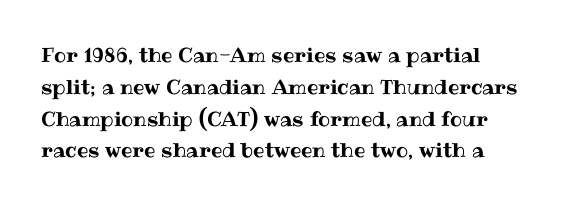
Q: Is the text italic (slanted)? A: No, it is upright.
Q: Is the text underlined? A: No.
Q: How is the paragraph aligned? A: Left-aligned.
Q: Is the spacing between letters normal or unusually wide? A: Normal.
Q: Is the spacing between lines tight, normal or loose? A: Normal.
